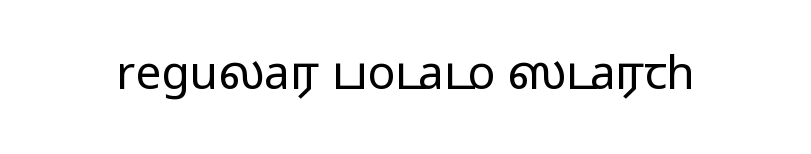
The image shows 46 px regular-weight, wide sans-serif type, upright; set normal letter spacing, not underlined; low stroke contrast and a medium x-height.
